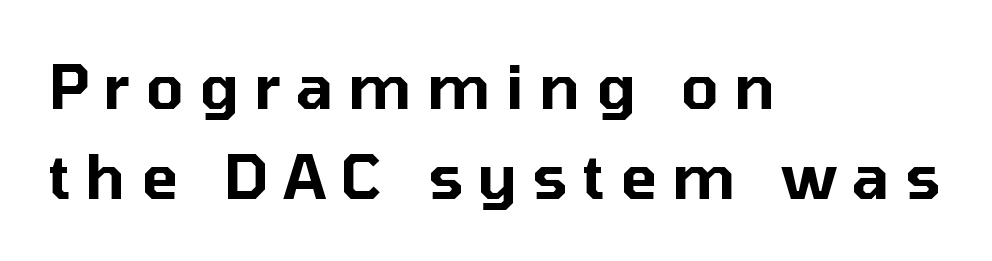
Q: Is the text italic (slanted)? A: No, it is upright.
Q: Is the typeface a serif or a sans-serif typeface? A: Sans-serif.
Q: Is the text underlined? A: No.
Q: How is the paragraph aligned? A: Left-aligned.
Q: Is the spacing between letters normal or unusually wide? A: Unusually wide.
Q: Is the spacing between lines tight, normal or loose? A: Normal.
Q: Width (condensed, normal, or wide)? A: Normal.
Q: Stroke contrast? A: Low.
Q: x-height? A: Medium.
Q: Monospaced? A: No.
